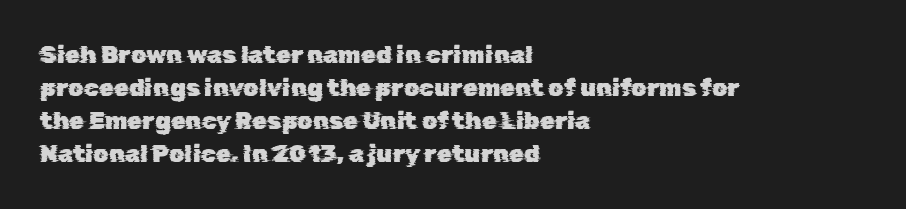
{"underline": "no", "align": "left", "line_spacing": "normal", "line_spacing_ratio": 1.38, "letter_spacing": "normal", "letter_spacing_em": 0.0, "glyph_px": 24}
